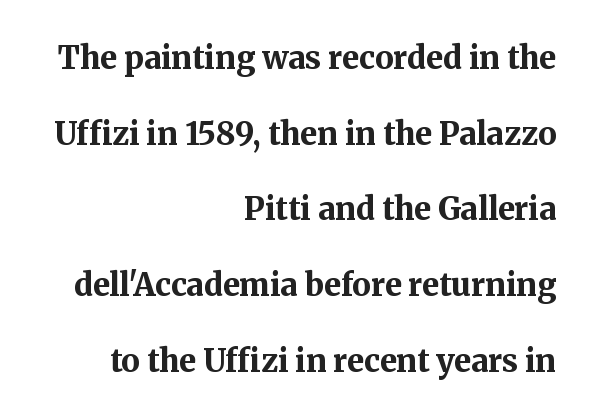
The image shows 31 px bold serif type, upright; set right-aligned, loose line spacing (2.44x), normal letter spacing, not underlined; medium stroke contrast and a medium x-height.
